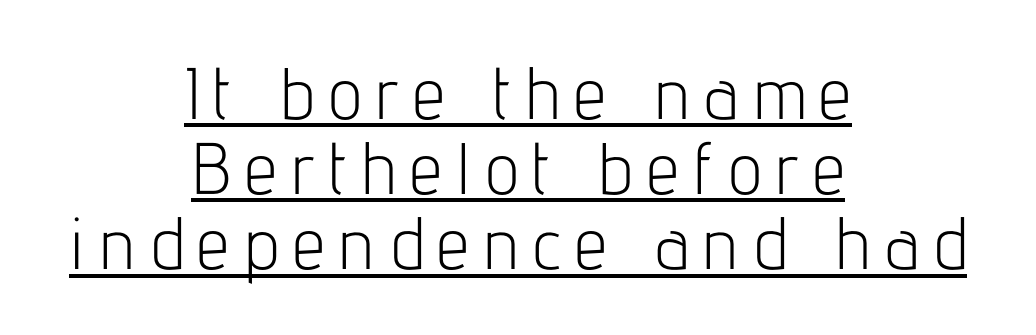
{"serif": "no", "italic": "no", "bold": "no", "weight": "light", "width": "condensed", "stroke_contrast": "low", "x_height": "medium", "monospaced": "no", "underline": "yes", "align": "center", "line_spacing": "tight", "line_spacing_ratio": 1.03, "glyph_px": 73}
